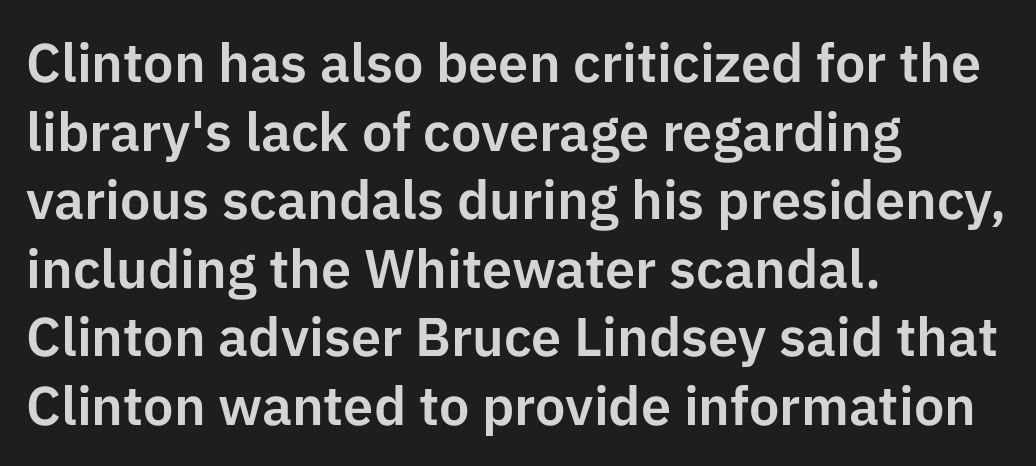
{"serif": "no", "italic": "no", "width": "normal", "stroke_contrast": "low", "x_height": "medium", "monospaced": "no", "underline": "no", "align": "left", "line_spacing": "normal", "line_spacing_ratio": 1.27, "letter_spacing": "normal", "letter_spacing_em": 0.0, "glyph_px": 54}
